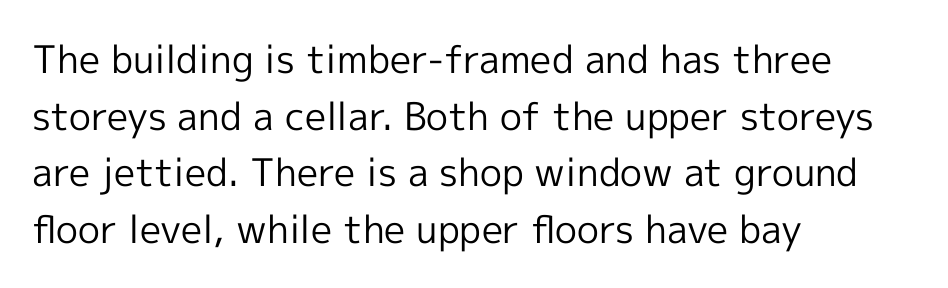
Q: Is the text bold? A: No.
Q: Is the text italic (slanted)? A: No, it is upright.
Q: Is the typeface a serif or a sans-serif typeface? A: Sans-serif.
Q: Is the text underlined? A: No.
Q: How is the paragraph aligned? A: Left-aligned.
Q: Is the spacing between letters normal or unusually wide? A: Normal.
Q: Is the spacing between lines tight, normal or loose? A: Normal.
Q: Width (condensed, normal, or wide)? A: Normal.
Q: x-height? A: Medium.
Q: Monospaced? A: No.
